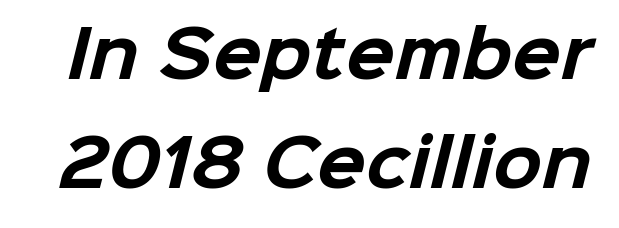
{"serif": "no", "bold": "yes", "weight": "bold", "width": "normal", "stroke_contrast": "low", "x_height": "medium", "monospaced": "no", "underline": "no", "line_spacing": "normal", "line_spacing_ratio": 1.7, "letter_spacing": "normal", "letter_spacing_em": 0.0, "glyph_px": 64}
